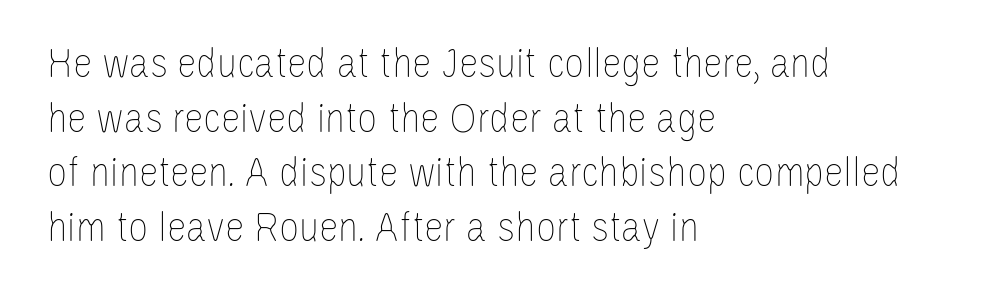
Q: Is the text bold? A: No.
Q: Is the text italic (slanted)? A: No, it is upright.
Q: Is the text underlined? A: No.
Q: How is the paragraph aligned? A: Left-aligned.
Q: Is the spacing between letters normal or unusually wide? A: Normal.
Q: Width (condensed, normal, or wide)? A: Condensed.
Q: Stroke contrast? A: Low.
Q: x-height? A: Large.
Q: Monospaced? A: No.
